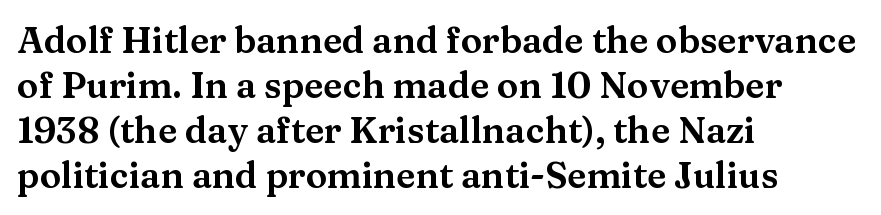
The image shows 36 px wide serif type, upright; set left-aligned, normal line spacing (1.25x), normal letter spacing, not underlined; medium stroke contrast and a medium x-height.
